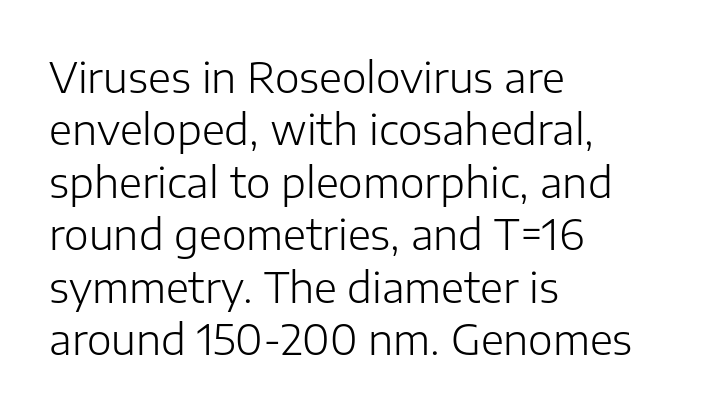
Look at the tracking — it's just the regular setting, nothing added. Each stroke keeps to a modest, everyday thickness or less. The baseline area is clear. A typesetter would call this proportional, since set widths differ per character. The vertical gap from one line to the next is medium. The rendering shows plain stroke endings on the letterforms — a sans-serif design.
